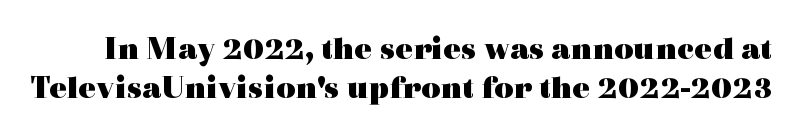
{"serif": "yes", "italic": "no", "bold": "yes", "weight": "heavy", "width": "wide", "x_height": "medium", "monospaced": "no", "underline": "no", "line_spacing_ratio": 1.19, "letter_spacing": "normal", "letter_spacing_em": 0.0, "glyph_px": 33}
